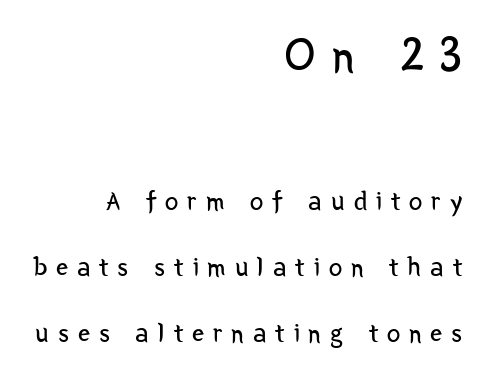
The image shows 48 px regular-weight, condensed sans-serif type, upright; set right-aligned, loose line spacing (2.45x), unusually wide letter spacing (+0.33 em), not underlined; the first (top) block is 1.78x larger; low stroke contrast and a medium x-height.
